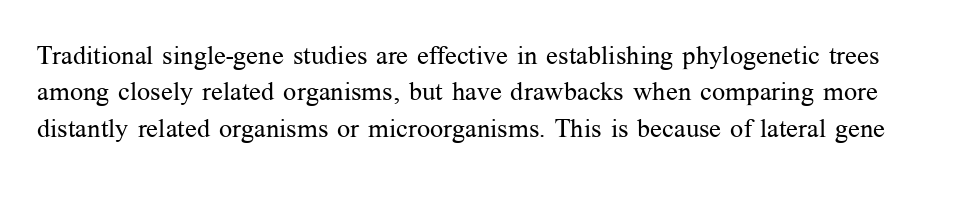
The image shows 26 px text type, upright; set normal line spacing (1.4x), normal letter spacing, not underlined.
